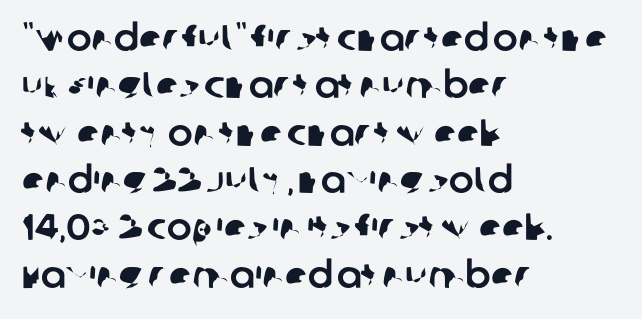
{"serif": "no", "width": "normal", "stroke_contrast": "low", "x_height": "large", "monospaced": "no", "underline": "no", "align": "left", "line_spacing": "normal", "line_spacing_ratio": 1.28, "letter_spacing": "normal", "letter_spacing_em": 0.0, "glyph_px": 37}
